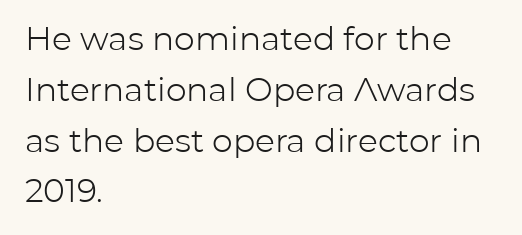
{"serif": "no", "italic": "no", "bold": "no", "weight": "light", "width": "normal", "stroke_contrast": "low", "x_height": "medium", "monospaced": "no", "underline": "no", "align": "left", "line_spacing": "normal", "line_spacing_ratio": 1.54, "letter_spacing": "normal", "letter_spacing_em": 0.0, "glyph_px": 33}
